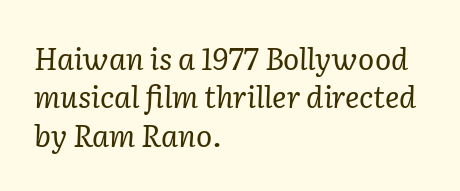
{"serif": "yes", "italic": "yes", "lean": "right", "slant_degrees": 2, "bold": "no", "weight": "regular", "width": "normal", "stroke_contrast": "low", "x_height": "medium", "monospaced": "no", "underline": "no", "align": "left", "line_spacing": "normal", "line_spacing_ratio": 1.28, "letter_spacing": "normal", "letter_spacing_em": 0.0, "glyph_px": 30}
